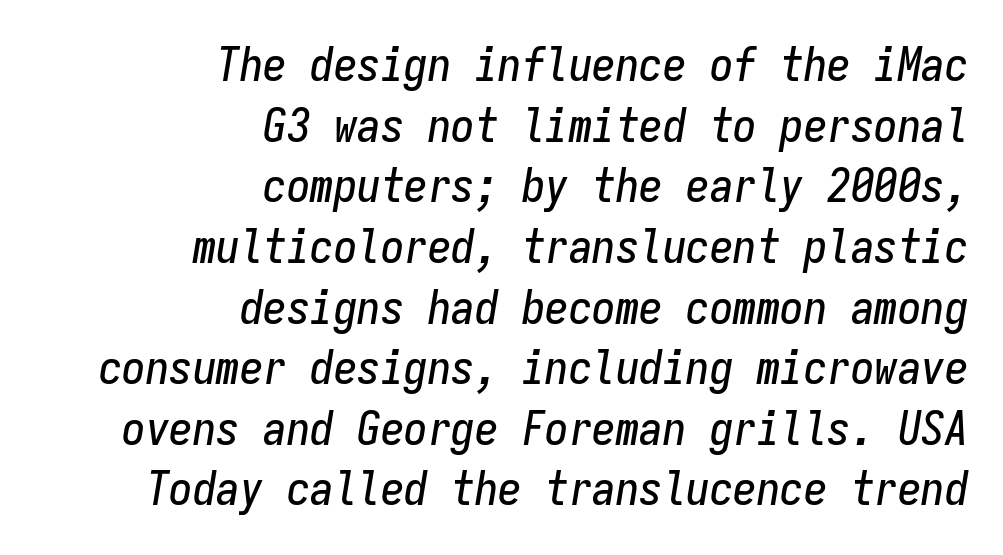
Does the copy run flush right? Yes — the right margin is perfectly even. The whole block is typeset with a tilt. Interline gaps are of average width in this sample. Does extra space separate the letters? No, they use regular spacing. The passage shown is typed in a monospace face where columns stay perfectly aligned.
